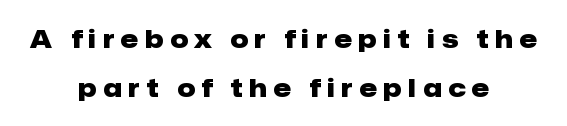
Its strokes are broad and dark, the hallmark of bold type. Does the leading feel generous? Absolutely, it's lavish. The strip under each line holds only bare page. The rendering positions every line midway between the sides. No italicization has been applied; the sample stays upright.
